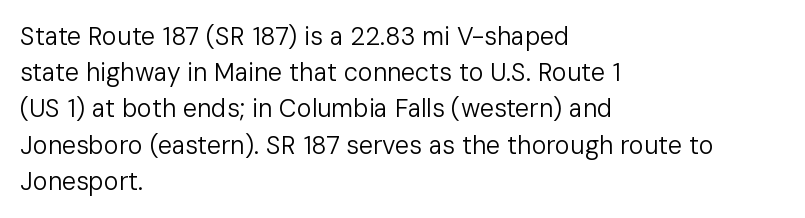
Q: Is the text bold? A: No.
Q: Is the text italic (slanted)? A: No, it is upright.
Q: Is the text underlined? A: No.
Q: How is the paragraph aligned? A: Left-aligned.
Q: Is the spacing between letters normal or unusually wide? A: Normal.
Q: Is the spacing between lines tight, normal or loose? A: Normal.
